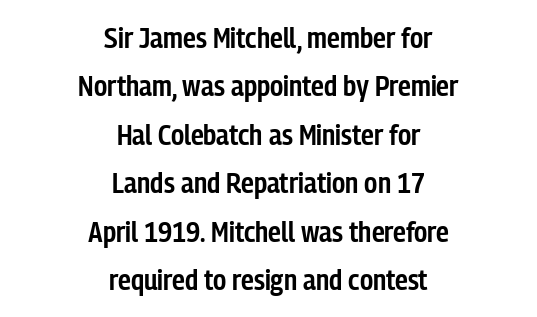
A fair bit of extra ink — the face is semibold, not bold. The face used here is proportionally spaced, like ordinary book or web type. The characters display no serif detailing; their extremities are plain. Notice how the passage keeps no hard edge, just a central spine. The passage shown has conventional tracking throughout.
